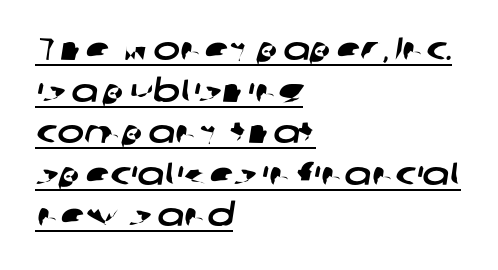
{"serif": "no", "width": "wide", "stroke_contrast": "low", "x_height": "medium", "monospaced": "no", "underline": "yes", "align": "left", "line_spacing": "normal", "line_spacing_ratio": 1.3, "letter_spacing": "normal", "letter_spacing_em": 0.0, "glyph_px": 32}
